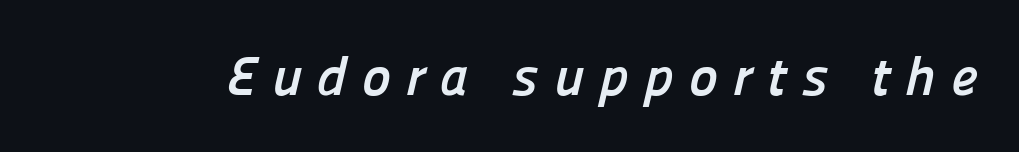
{"serif": "no", "bold": "yes", "weight": "semibold", "width": "normal", "stroke_contrast": "low", "x_height": "medium", "monospaced": "no", "underline": "no", "letter_spacing": "wide", "letter_spacing_em": 0.27, "glyph_px": 55}
